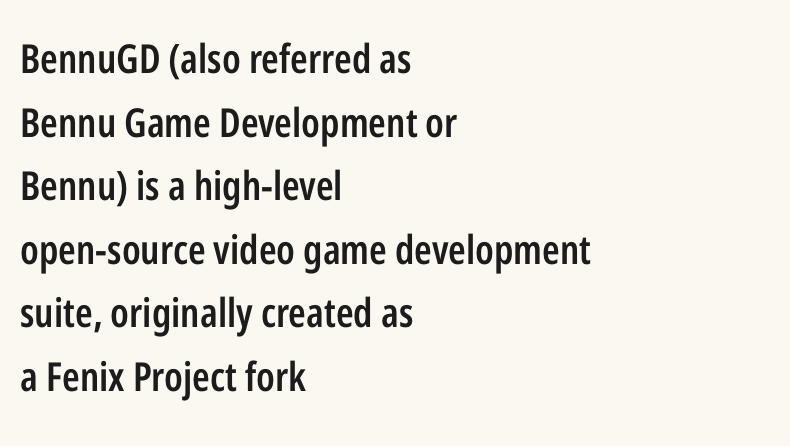
Q: Is the text bold? A: Semi-bold.
Q: Is the text italic (slanted)? A: No, it is upright.
Q: Is the typeface a serif or a sans-serif typeface? A: Sans-serif.
Q: Is the text underlined? A: No.
Q: How is the paragraph aligned? A: Left-aligned.
Q: Is the spacing between letters normal or unusually wide? A: Normal.
Q: Is the spacing between lines tight, normal or loose? A: Normal.
Q: Width (condensed, normal, or wide)? A: Condensed.
Q: Stroke contrast? A: Low.
Q: x-height? A: Medium.
Q: Monospaced? A: No.
